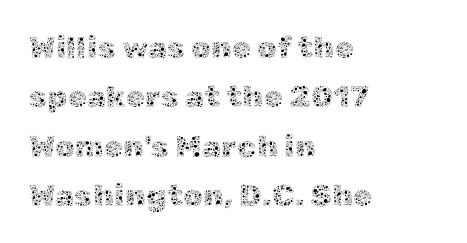
Varying glyph widths throughout — classic text-font behaviour. These lines are set flush left with a ragged right edge. Style check: upright. Lines of text with bare space underneath. The vertical gap from one line to the next is medium. The font sits on the lighter half of the weight spectrum, regular included.
